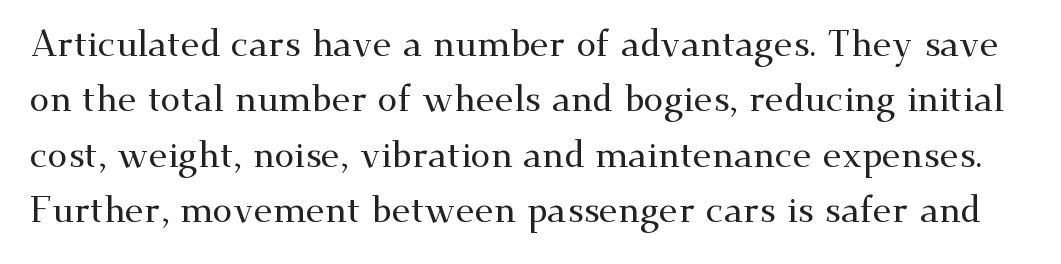
The vertical gap from one line to the next is medium. You could call the tracking neutral — neither tight nor loose. The space beneath each line is pristine and unruled. A serif font was chosen for this passage. A typesetter would call this proportional, since set widths differ per character.
